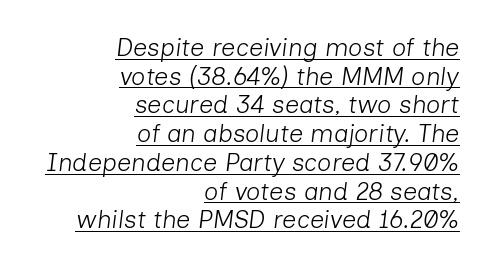
Visually the block forms a straight wall on the right and a jagged coastline on the left. Stems and bowls with no extra thickness — not bold. The face used here has a pronounced slope to its letters. This rendering features underlined lettering. Letter spacing: default.
